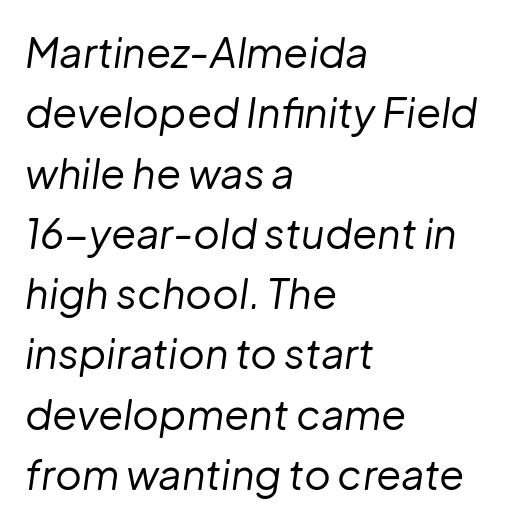
Q: Is the text bold? A: No.
Q: Is the text italic (slanted)? A: Yes, it leans right by about 8 degrees.
Q: Is the text underlined? A: No.
Q: How is the paragraph aligned? A: Left-aligned.
Q: Is the spacing between letters normal or unusually wide? A: Normal.
Q: Is the spacing between lines tight, normal or loose? A: Normal.
Q: Width (condensed, normal, or wide)? A: Normal.
Q: Stroke contrast? A: Low.
Q: x-height? A: Medium.
Q: Monospaced? A: No.
